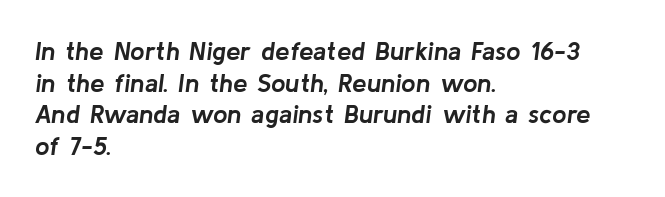
Q: Is the text bold? A: Yes.
Q: Is the text italic (slanted)? A: Yes, it leans right by about 8 degrees.
Q: Is the text underlined? A: No.
Q: How is the paragraph aligned? A: Left-aligned.
Q: Is the spacing between letters normal or unusually wide? A: Normal.
